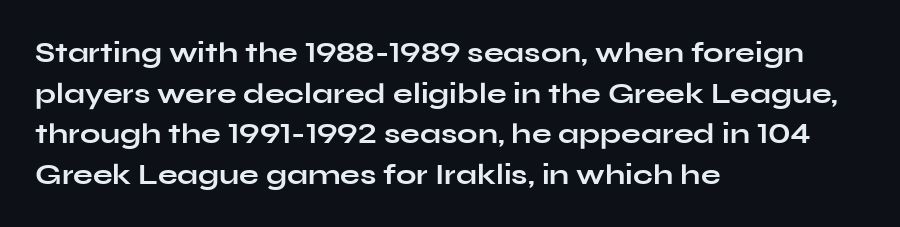
Q: Is the text bold? A: Yes.
Q: Is the text italic (slanted)? A: No, it is upright.
Q: Is the typeface a serif or a sans-serif typeface? A: Sans-serif.
Q: Is the text underlined? A: No.
Q: How is the paragraph aligned? A: Left-aligned.
Q: Is the spacing between letters normal or unusually wide? A: Normal.
Q: Is the spacing between lines tight, normal or loose? A: Normal.
Q: Width (condensed, normal, or wide)? A: Wide.
Q: Stroke contrast? A: Low.
Q: x-height? A: Medium.
Q: Monospaced? A: No.
